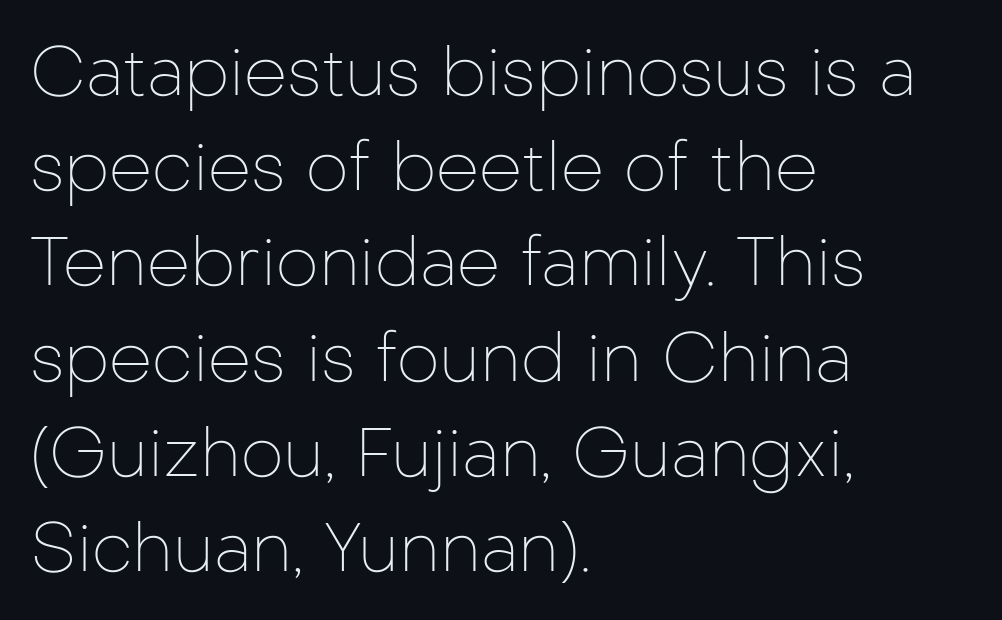
The setting favours the left margin, as ordinary paragraphs usually do. Ascenders rise straight up at ninety degrees. The face used here is a sans, in the tradition of grotesques and geometrics. Counters stay open thanks to moderate or lighter strokes. Summary of vertical rhythm: regular, with standard interline spacing. The specimen omits any rule beneath the text block's lines.
